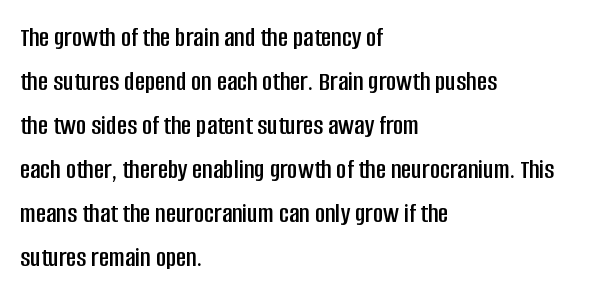
The image shows 28 px condensed sans-serif type, upright; set left-aligned, normal line spacing (1.57x), normal letter spacing, not underlined; low stroke contrast and a large x-height.
